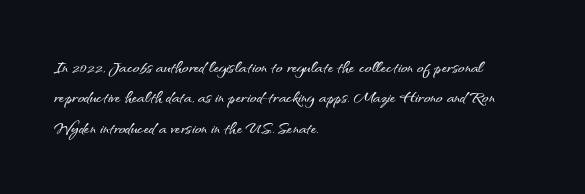
{"underline": "no", "align": "left", "line_spacing": "normal", "line_spacing_ratio": 1.38, "letter_spacing": "normal", "letter_spacing_em": 0.0, "glyph_px": 22}
